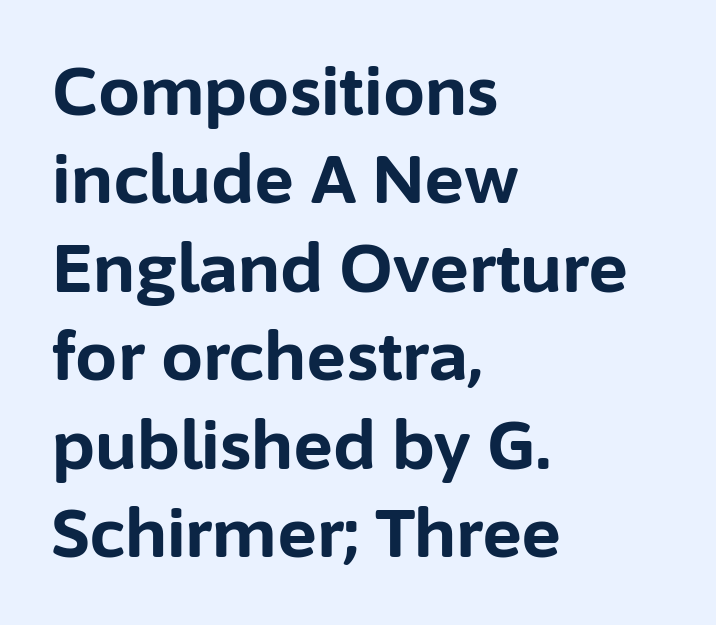
{"serif": "no", "italic": "no", "bold": "yes", "weight": "bold", "width": "normal", "stroke_contrast": "low", "x_height": "medium", "monospaced": "no", "underline": "no", "align": "left", "line_spacing": "normal", "line_spacing_ratio": 1.32, "letter_spacing": "normal", "letter_spacing_em": 0.0, "glyph_px": 67}
